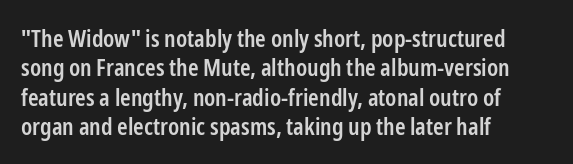
Q: Is the text bold? A: Semi-bold.
Q: Is the text italic (slanted)? A: No, it is upright.
Q: Is the text underlined? A: No.
Q: How is the paragraph aligned? A: Left-aligned.
Q: Is the spacing between letters normal or unusually wide? A: Normal.
